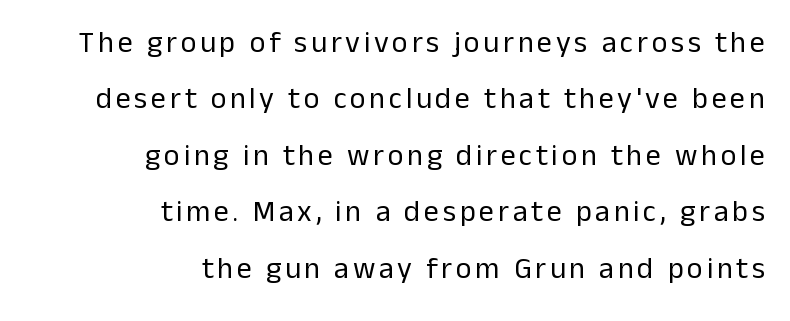
{"serif": "no", "italic": "no", "bold": "no", "weight": "regular", "width": "normal", "stroke_contrast": "low", "x_height": "medium", "monospaced": "no", "underline": "no", "align": "right", "line_spacing_ratio": 1.88, "glyph_px": 30}
